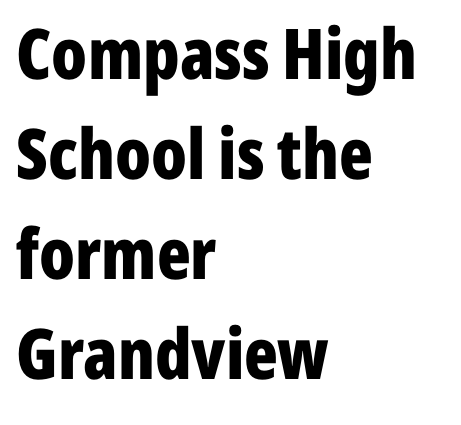
Q: Is the text bold? A: Yes.
Q: Is the text italic (slanted)? A: No, it is upright.
Q: Is the typeface a serif or a sans-serif typeface? A: Sans-serif.
Q: Is the text underlined? A: No.
Q: How is the paragraph aligned? A: Left-aligned.
Q: Is the spacing between letters normal or unusually wide? A: Normal.
Q: Is the spacing between lines tight, normal or loose? A: Normal.
Q: Width (condensed, normal, or wide)? A: Condensed.
Q: Stroke contrast? A: Low.
Q: x-height? A: Medium.
Q: Monospaced? A: No.
